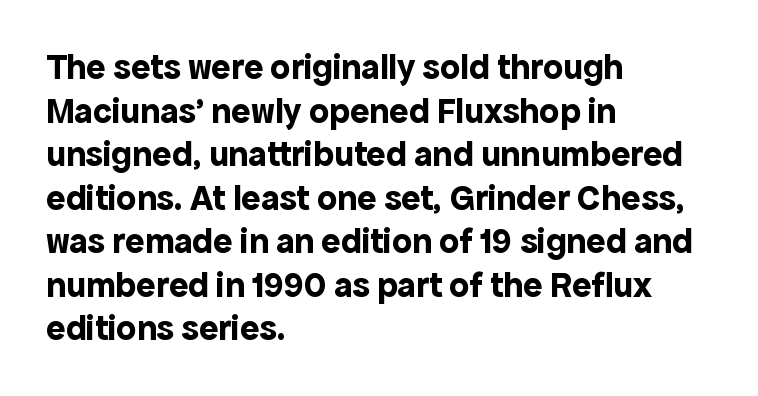
One-word summary of the alignment: left. Does the lettering tilt? It doesn't — this is upright. The letters advance in unequal steps, a hallmark of proportional type. Font category for this specimen: sans-serif. Glyph-to-glyph distance matches everyday printed text.
